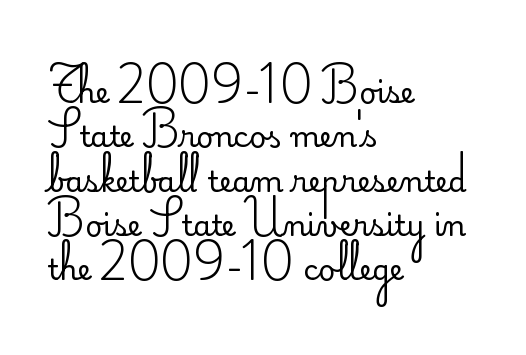
The rendering uses natural spacing where letterforms have individual widths. Default kerning and tracking; the words read as compact shapes. This sample uses a sans-serif face. A light-to-regular cut is what we see here. Interline gaps are of average width in this sample. All the whitespace from short lines collects on the right.
